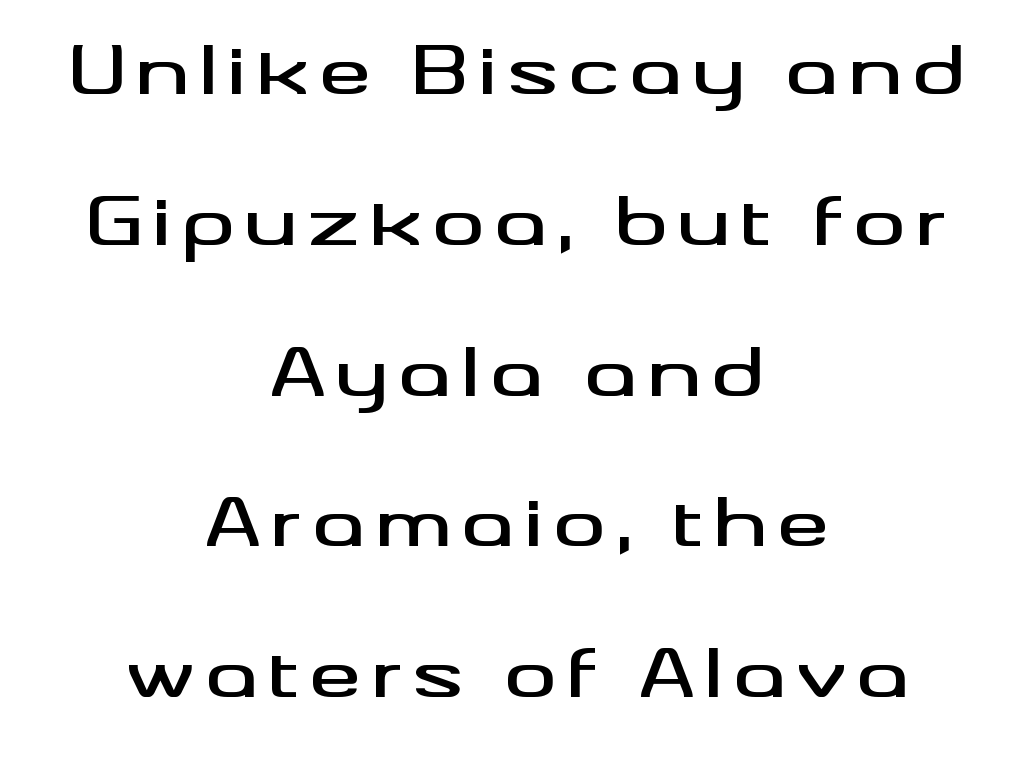
{"serif": "no", "italic": "no", "width": "wide", "stroke_contrast": "medium", "x_height": "small", "monospaced": "no", "underline": "no", "align": "center", "line_spacing": "loose", "line_spacing_ratio": 2.32, "glyph_px": 65}
